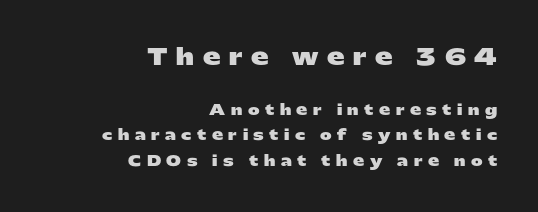
{"italic": "no", "bold": "yes", "underline": "no", "align": "right", "line_spacing_ratio": 1.82, "letter_spacing": "wide", "letter_spacing_em": 0.39, "larger_block": "first", "size_ratio": 1.57, "glyph_px": 22}
